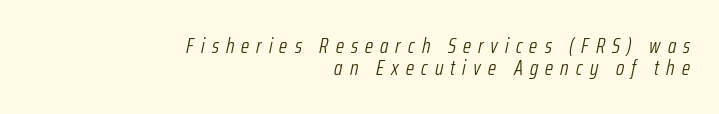
The image shows 21 px text type, italic (leaning right); set right-aligned, tight line spacing (1.03x), unusually wide letter spacing (+0.34 em), not underlined.
